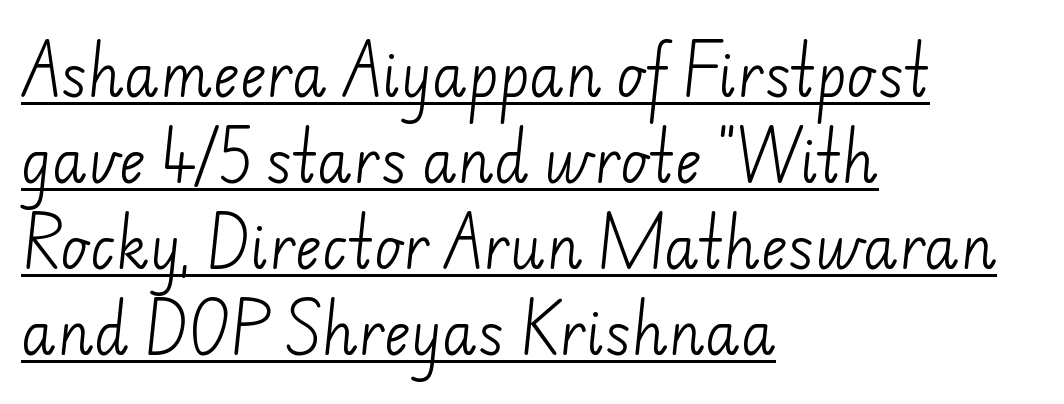
Q: Is the text bold? A: No.
Q: Is the typeface a serif or a sans-serif typeface? A: Sans-serif.
Q: Is the text underlined? A: Yes.
Q: How is the paragraph aligned? A: Left-aligned.
Q: Is the spacing between letters normal or unusually wide? A: Normal.
Q: Is the spacing between lines tight, normal or loose? A: Normal.
Q: Width (condensed, normal, or wide)? A: Normal.
Q: Stroke contrast? A: Low.
Q: x-height? A: Small.
Q: Monospaced? A: No.
